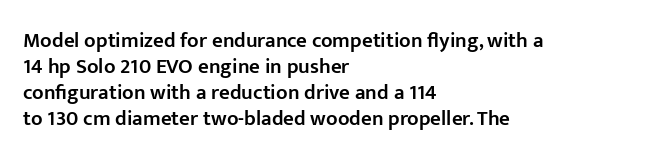
The image shows 21 px text type, upright; set left-aligned, line spacing 1.24x, normal letter spacing, not underlined.
